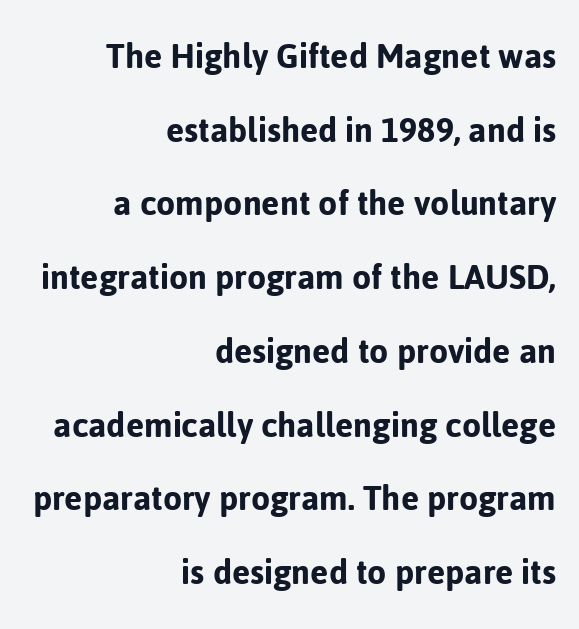
The rag falls on the left side of this text block. Nope, no serifs anywhere on these letters. The passage shown is typed in a proportional face where columns would drift. A typesetter would mark this as roman, not italic. Plain, unruled lines of type.
